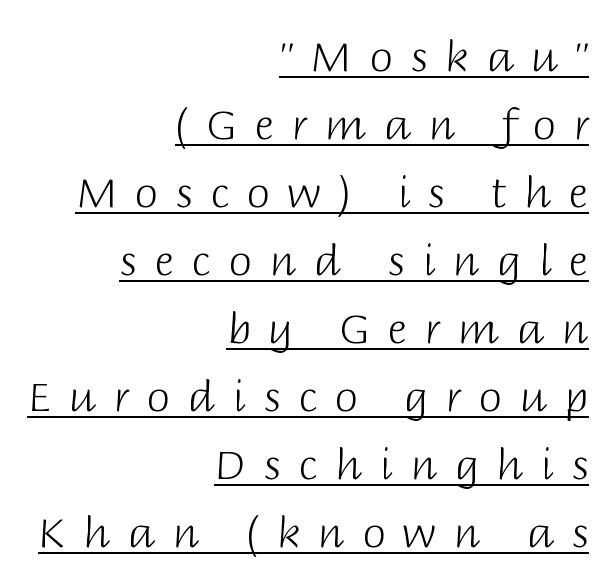
The image shows 42 px light sans-serif type, upright; set right-aligned, normal line spacing (1.62x), unusually wide letter spacing (+0.42 em), underlined; low stroke contrast and a large x-height.
